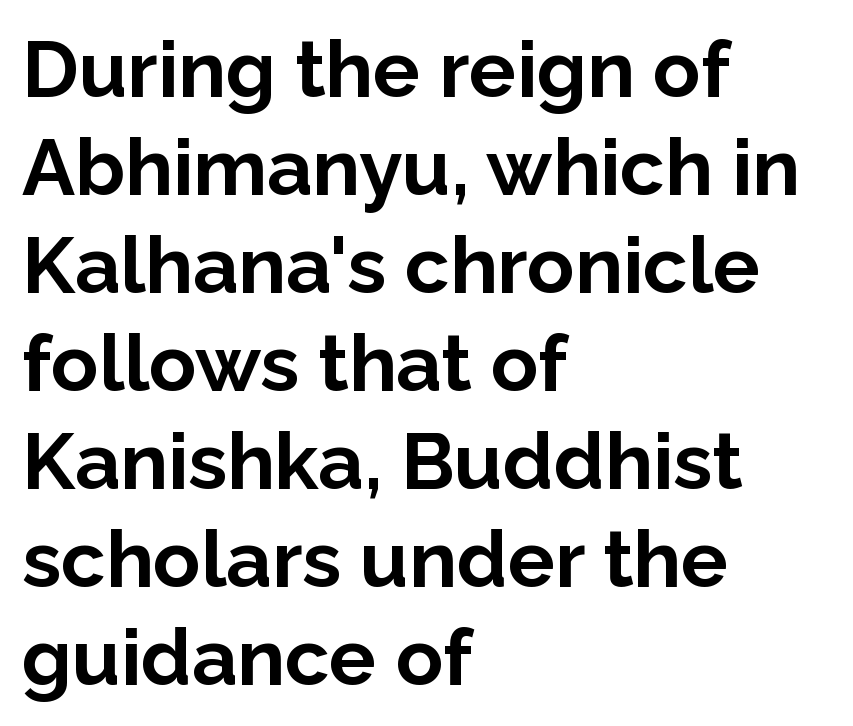
Q: Is the text bold? A: Yes.
Q: Is the text italic (slanted)? A: No, it is upright.
Q: Is the typeface a serif or a sans-serif typeface? A: Sans-serif.
Q: Is the text underlined? A: No.
Q: How is the paragraph aligned? A: Left-aligned.
Q: Is the spacing between letters normal or unusually wide? A: Normal.
Q: Width (condensed, normal, or wide)? A: Normal.
Q: Stroke contrast? A: Low.
Q: x-height? A: Medium.
Q: Monospaced? A: No.
